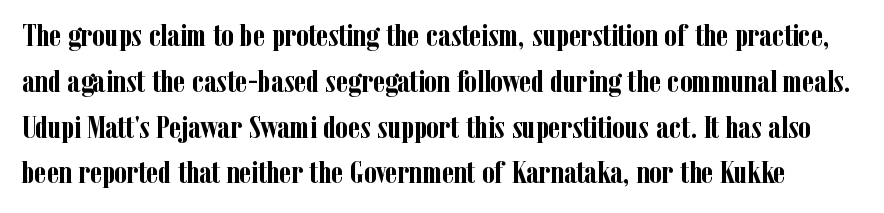
The image shows 32 px semibold, condensed serif type, upright; set normal line spacing (1.43x), normal letter spacing, not underlined; low stroke contrast and a medium x-height.
